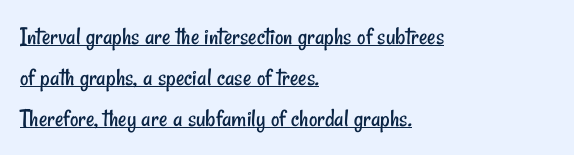
{"bold": "no", "underline": "yes", "align": "left", "line_spacing": "normal", "line_spacing_ratio": 1.57, "letter_spacing": "normal", "letter_spacing_em": 0.0, "glyph_px": 26}
